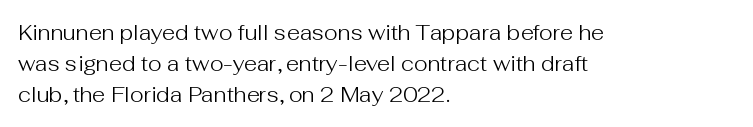
If you drew a line through each stem, it would be perfectly vertical. Leftover space on each line is placed entirely after the last word. The vertical gap from one line to the next is medium. The specimen omits any rule beneath the text block's lines.
